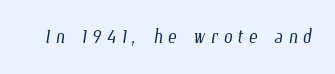
Q: Is the text bold? A: No.
Q: Is the text underlined? A: No.
Q: Is the spacing between letters normal or unusually wide? A: Unusually wide.
